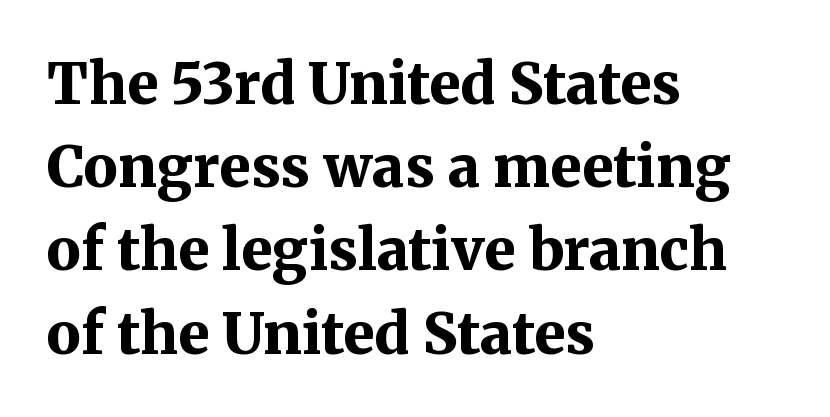
Q: Is the text bold? A: Yes.
Q: Is the text italic (slanted)? A: No, it is upright.
Q: Is the typeface a serif or a sans-serif typeface? A: Serif.
Q: Is the text underlined? A: No.
Q: How is the paragraph aligned? A: Left-aligned.
Q: Is the spacing between letters normal or unusually wide? A: Normal.
Q: Is the spacing between lines tight, normal or loose? A: Normal.
Q: Width (condensed, normal, or wide)? A: Normal.
Q: Stroke contrast? A: Medium.
Q: x-height? A: Medium.
Q: Monospaced? A: No.
